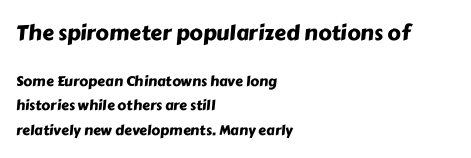
The image shows 21 px text type; set left-aligned, line spacing 1.75x, normal letter spacing, not underlined; the first (top) block is 1.5x larger.
